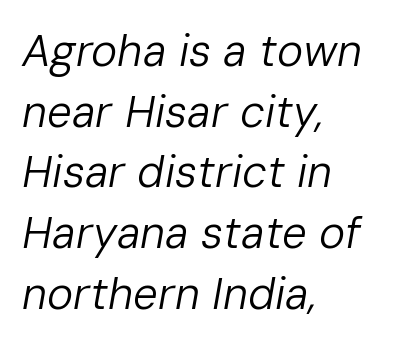
The image shows 44 px regular-weight type, italic (leaning right); set left-aligned, normal line spacing (1.38x), normal letter spacing, not underlined; low stroke contrast and a medium x-height.
